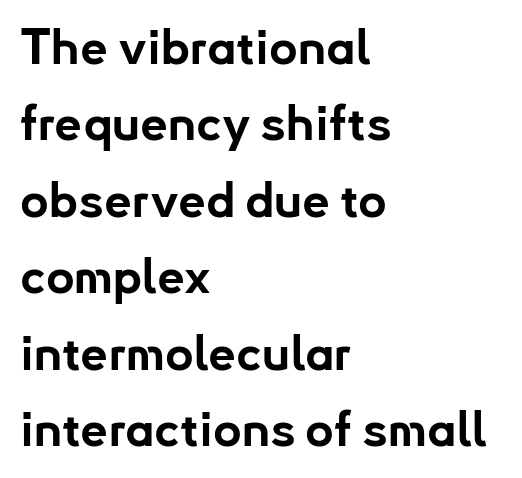
Q: Is the text bold? A: Yes.
Q: Is the text italic (slanted)? A: No, it is upright.
Q: Is the typeface a serif or a sans-serif typeface? A: Sans-serif.
Q: Is the text underlined? A: No.
Q: How is the paragraph aligned? A: Left-aligned.
Q: Is the spacing between letters normal or unusually wide? A: Normal.
Q: Is the spacing between lines tight, normal or loose? A: Normal.
Q: Width (condensed, normal, or wide)? A: Normal.
Q: Stroke contrast? A: Low.
Q: x-height? A: Small.
Q: Monospaced? A: No.
